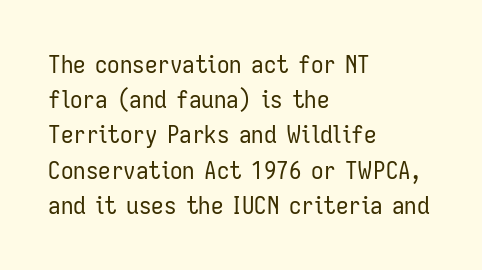
Q: Is the text bold? A: No.
Q: Is the text italic (slanted)? A: No, it is upright.
Q: Is the text underlined? A: No.
Q: How is the paragraph aligned? A: Left-aligned.
Q: Is the spacing between letters normal or unusually wide? A: Normal.
Q: Is the spacing between lines tight, normal or loose? A: Normal.
